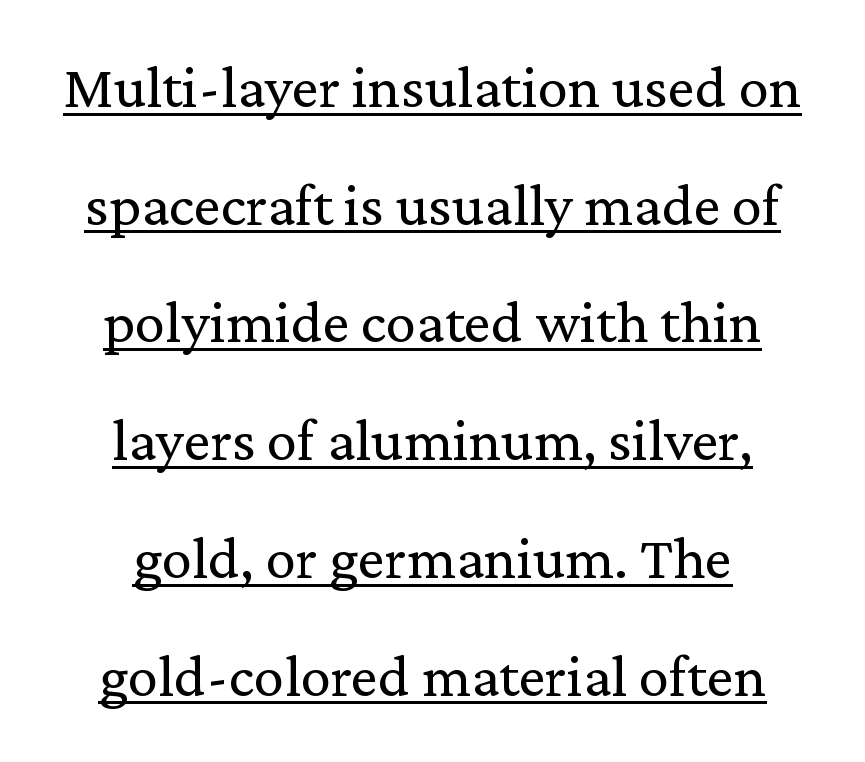
The image shows 61 px regular-weight serif type, upright; set centered, loose line spacing (1.93x), normal letter spacing, underlined; low stroke contrast and a medium x-height.
